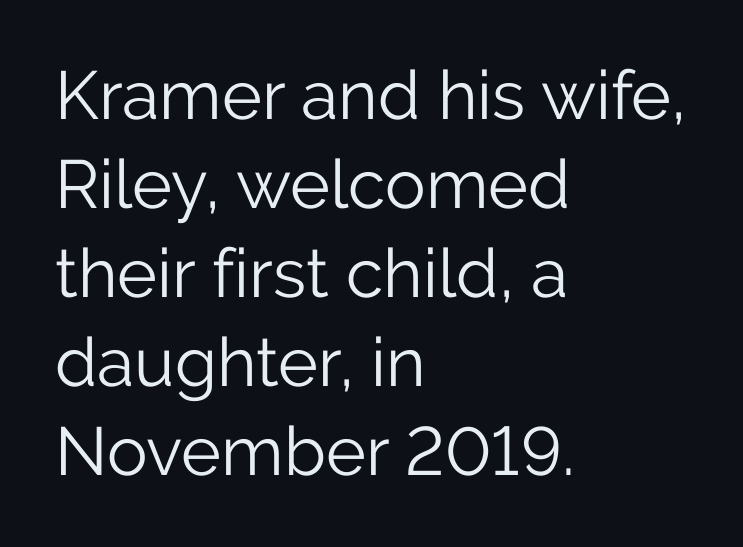
Q: Is the text bold? A: No.
Q: Is the text italic (slanted)? A: No, it is upright.
Q: Is the typeface a serif or a sans-serif typeface? A: Sans-serif.
Q: Is the text underlined? A: No.
Q: How is the paragraph aligned? A: Left-aligned.
Q: Is the spacing between letters normal or unusually wide? A: Normal.
Q: Is the spacing between lines tight, normal or loose? A: Normal.
Q: Width (condensed, normal, or wide)? A: Normal.
Q: Stroke contrast? A: Low.
Q: x-height? A: Medium.
Q: Monospaced? A: No.
